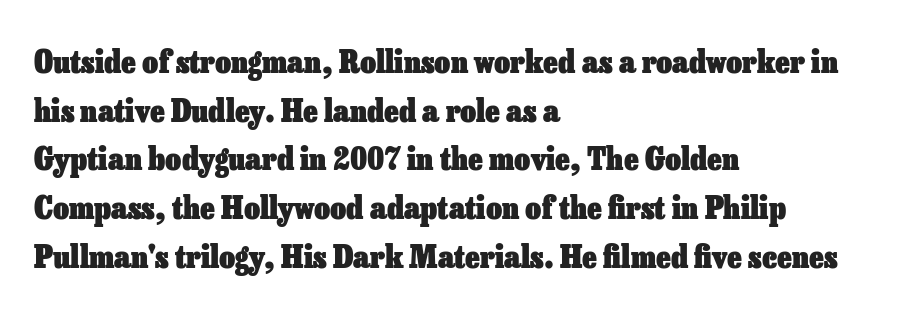
What's the leading like? Ordinary, nothing unusual. Do the letters lean? They stand straight. Think of a printed novel: that variable character pitch is what you see here. Words float on clear page, feet unadorned. Tracking value appears to be zero — textbook default spacing.
